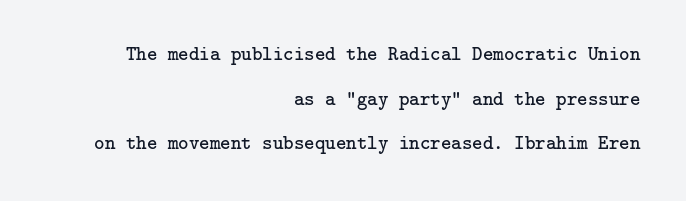
Layout note: lines flush right. If you measured baseline to baseline, you'd find a long distance. The strokes carry an ordinary text weight at most. Vertical strokes here are truly vertical.
